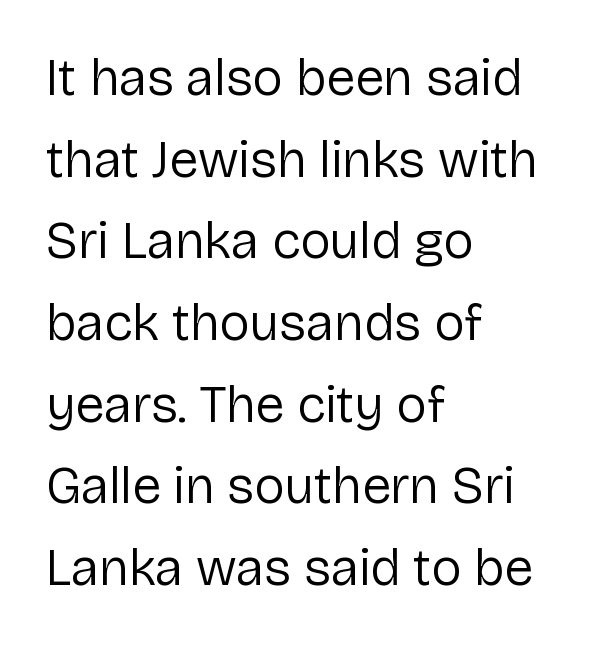
{"serif": "no", "italic": "no", "bold": "no", "weight": "regular", "width": "normal", "stroke_contrast": "low", "x_height": "medium", "monospaced": "no", "underline": "no", "align": "left", "line_spacing": "normal", "line_spacing_ratio": 1.57, "letter_spacing": "normal", "letter_spacing_em": 0.0, "glyph_px": 52}
